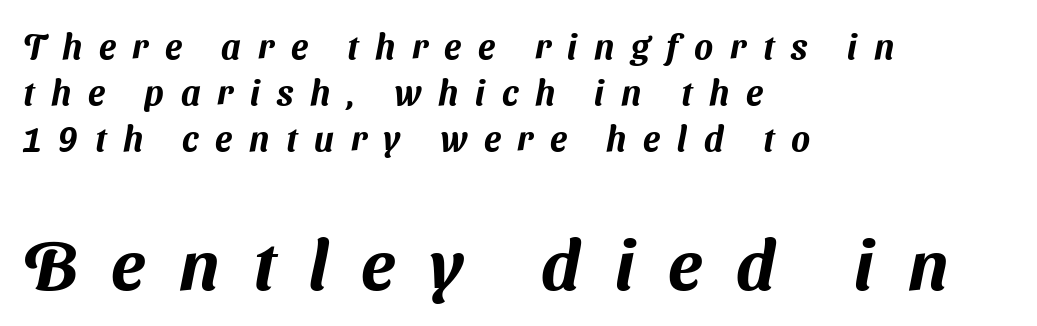
Q: Is the typeface a serif or a sans-serif typeface? A: Sans-serif.
Q: Is the text underlined? A: No.
Q: How is the paragraph aligned? A: Left-aligned.
Q: Is the spacing between letters normal or unusually wide? A: Unusually wide.
Q: Is the spacing between lines tight, normal or loose? A: Normal.
Q: Which block of text is set in a larger size, the first (top) or the second (bottom)? A: The second (bottom) one.
Q: Width (condensed, normal, or wide)? A: Normal.
Q: Stroke contrast? A: Medium.
Q: x-height? A: Medium.
Q: Monospaced? A: No.
